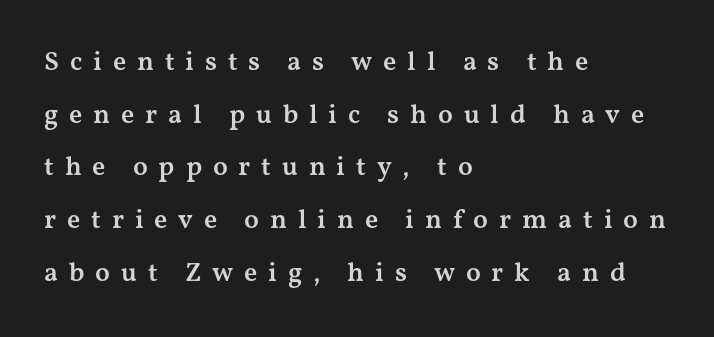
Q: Is the text bold? A: Semi-bold.
Q: Is the text italic (slanted)? A: No, it is upright.
Q: Is the text underlined? A: No.
Q: How is the paragraph aligned? A: Left-aligned.
Q: Is the spacing between letters normal or unusually wide? A: Unusually wide.
Q: Is the spacing between lines tight, normal or loose? A: Loose.
